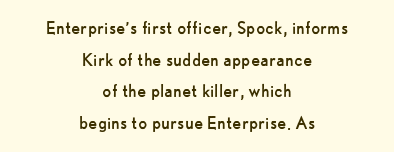
{"italic": "no", "bold": "no", "underline": "no", "align": "center", "line_spacing": "normal", "line_spacing_ratio": 1.51, "letter_spacing": "normal", "letter_spacing_em": 0.0, "glyph_px": 21}
